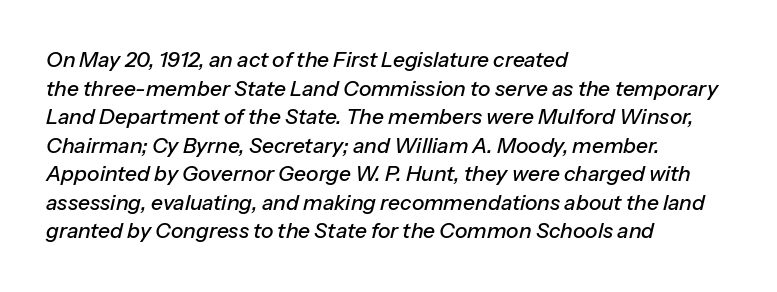
Standard letterfit; no display-style spreading of the glyphs. Which margin do the lines hug? The left one — the right edge is uneven. The passage shown is not underscored anywhere. The specimen reads as italic at a glance. The vertical gap from one line to the next is medium.
